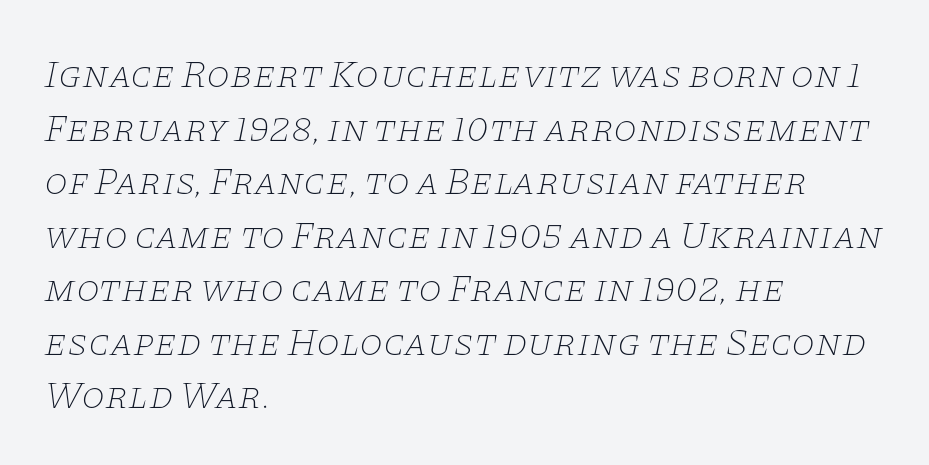
{"serif": "yes", "italic": "yes", "lean": "right", "slant_degrees": 11, "bold": "no", "weight": "thin", "width": "wide", "stroke_contrast": "low", "x_height": "large", "monospaced": "no", "underline": "no", "align": "left", "line_spacing": "normal", "line_spacing_ratio": 1.41, "letter_spacing": "normal", "letter_spacing_em": 0.0, "glyph_px": 38}
